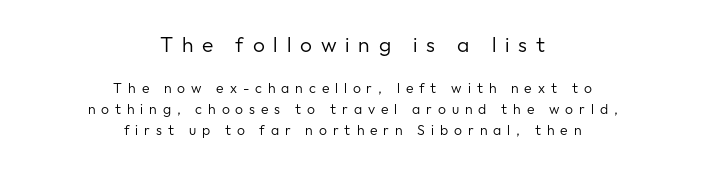
You get the large type first, then a drop to smaller type. Centered paragraph, ragged on both sides. Spacing between characters has been opened up far beyond the box default. Every stem runs plumb, perpendicular to the baseline. Is the stroke heavy? The answer is a plain regular-or-lighter.
